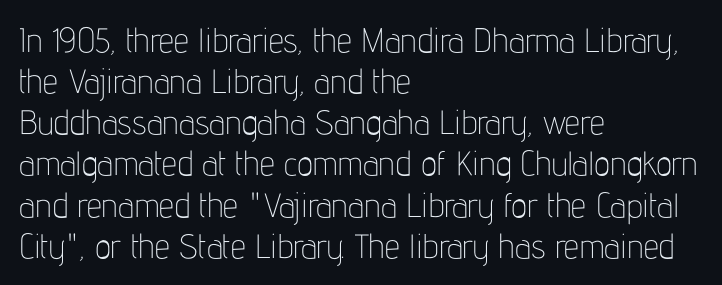
Note the varied advance widths — an 'i' is clearly narrower than an 'm'. Glance below the letters and you will spot only blank space. Quick note: not italic, upright. On a weight scale, this lands at 450 or below. Does the type have serifs? No, each stem ends abruptly.
